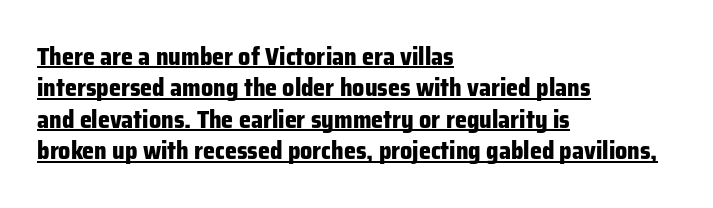
Q: Is the text bold? A: Yes.
Q: Is the text italic (slanted)? A: No, it is upright.
Q: Is the text underlined? A: Yes.
Q: How is the paragraph aligned? A: Left-aligned.
Q: Is the spacing between letters normal or unusually wide? A: Normal.
Q: Is the spacing between lines tight, normal or loose? A: Normal.
